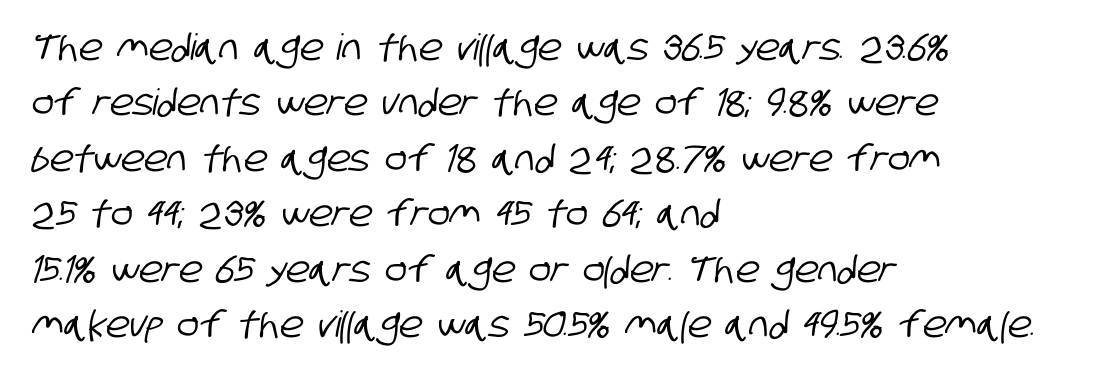
The image shows 36 px condensed sans-serif type; set left-aligned, normal line spacing (1.54x), normal letter spacing, not underlined; low stroke contrast and a large x-height.
